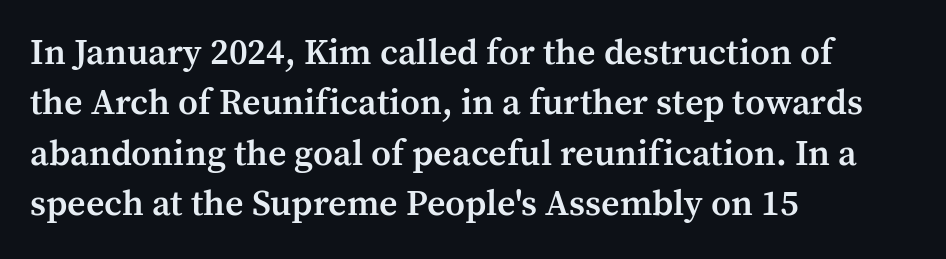
Words float on clear page, feet unadorned. How would I describe the line gaps? Plain and ordinary. How heavy is the stroke? Medium-heavy — a semibold, shy of bold. Quick note: not italic, upright. Yep, those are serifs on the letters. Students, note that the glyphs here touch the page at normal intervals.
